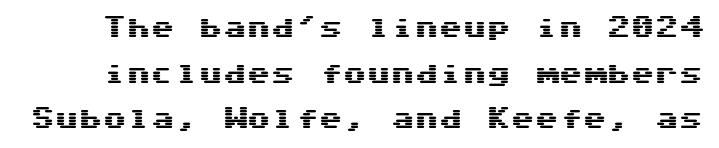
Q: Is the text italic (slanted)? A: No, it is upright.
Q: Is the text underlined? A: No.
Q: Is the spacing between letters normal or unusually wide? A: Normal.
Q: Is the spacing between lines tight, normal or loose? A: Loose.
